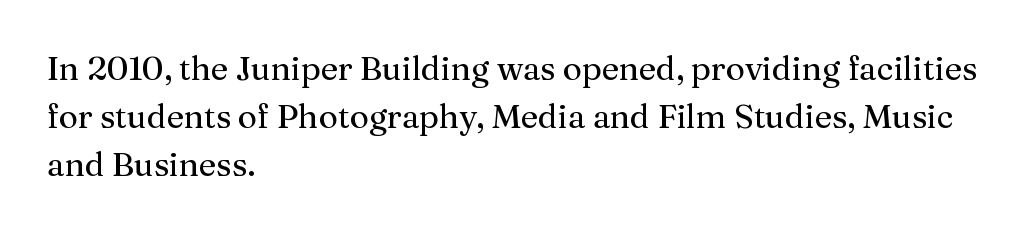
Weight: regular or lighter. You could not count columns in this text — the font is proportionally spaced. The characters display serif detailing at their extremities. Caption: standard tracking, unaltered. The glyphs are unaccompanied by any horizontal stroke below them. Is there much room between lines? A standard amount, neither cramped nor airy.
